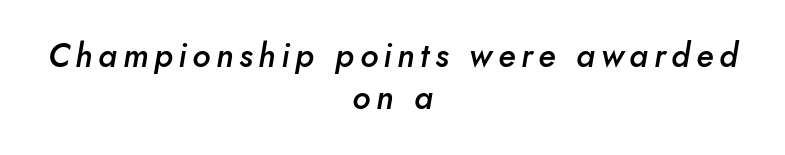
{"italic": "yes", "lean": "right", "slant_degrees": 10, "bold": "semi", "weight": "semibold", "width": "normal", "stroke_contrast": "low", "x_height": "small", "monospaced": "no", "underline": "no", "align": "center", "line_spacing": "normal", "line_spacing_ratio": 1.28, "glyph_px": 33}
